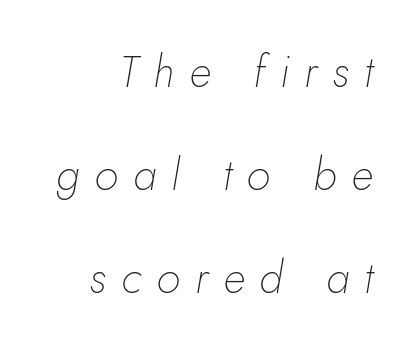
The image shows 44 px thin type, italic (leaning right); set loose line spacing (2.34x), unusually wide letter spacing (+0.34 em), not underlined; low stroke contrast and a small x-height.
